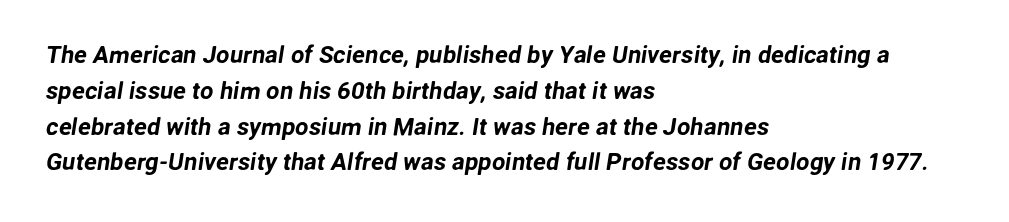
Q: Is the text underlined? A: No.
Q: How is the paragraph aligned? A: Left-aligned.
Q: Is the spacing between letters normal or unusually wide? A: Normal.
Q: Is the spacing between lines tight, normal or loose? A: Normal.
